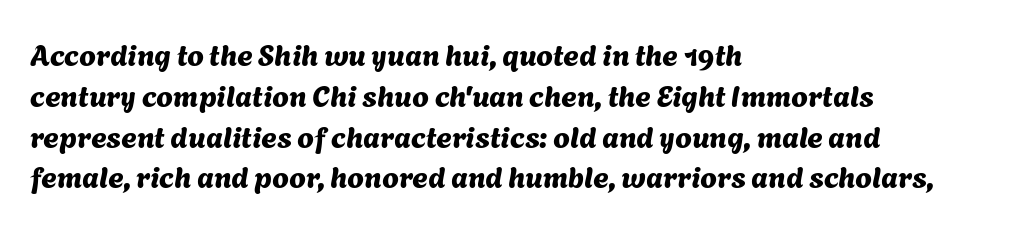
The image shows 30 px sans-serif type; set left-aligned, normal line spacing (1.36x), normal letter spacing, not underlined; medium stroke contrast and a medium x-height.
